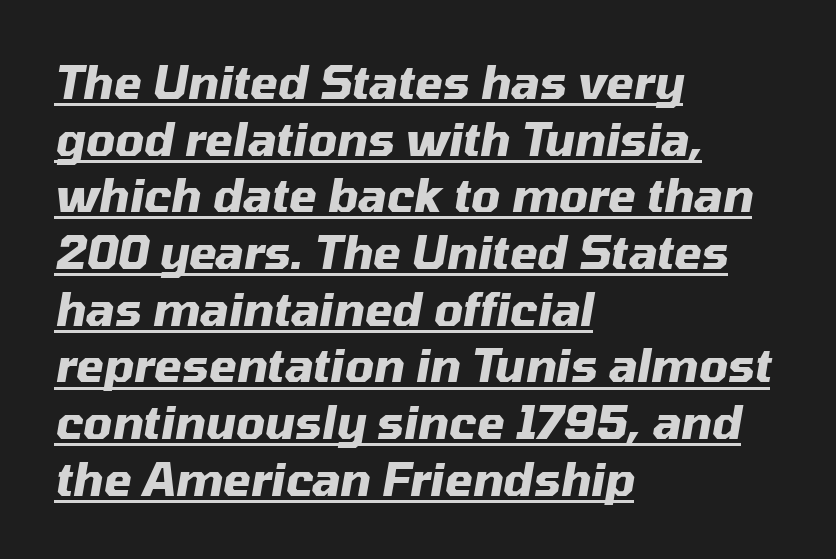
Each new line begins a customary step beneath the previous one. Spacing verdict: proportional, widths tailored to each character. Spacing between characters is what you'd get straight out of the box. The lines in this sample share a left origin and differ only in where they stop.
